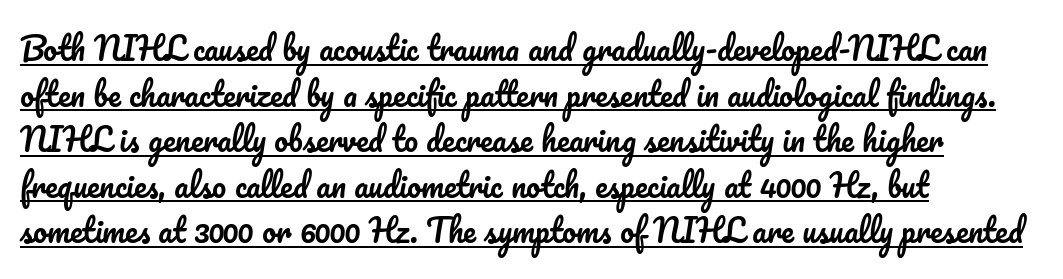
Q: Is the text italic (slanted)? A: Yes.
Q: Is the text underlined? A: Yes.
Q: How is the paragraph aligned? A: Left-aligned.
Q: Is the spacing between letters normal or unusually wide? A: Normal.
Q: Is the spacing between lines tight, normal or loose? A: Normal.
Q: Width (condensed, normal, or wide)? A: Normal.
Q: Stroke contrast? A: Low.
Q: x-height? A: Small.
Q: Monospaced? A: No.
